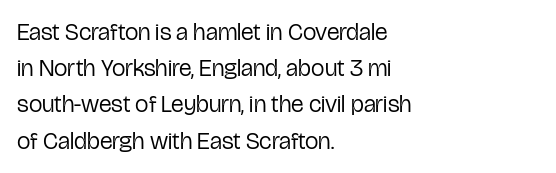
{"italic": "no", "bold": "no", "underline": "no", "align": "left", "line_spacing": "normal", "line_spacing_ratio": 1.51, "letter_spacing": "normal", "letter_spacing_em": 0.0, "glyph_px": 24}
